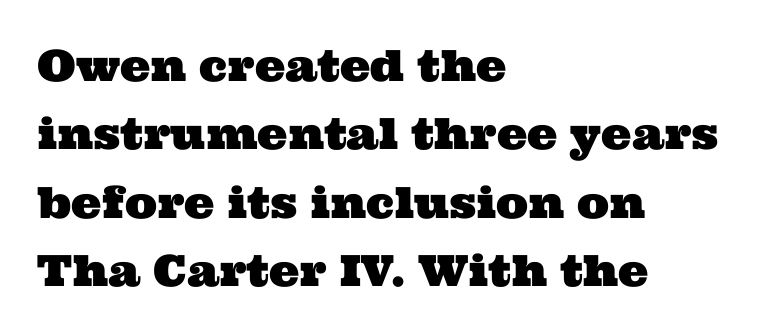
{"serif": "yes", "width": "wide", "stroke_contrast": "medium", "x_height": "medium", "monospaced": "no", "underline": "no", "align": "left", "line_spacing": "normal", "line_spacing_ratio": 1.59, "letter_spacing": "normal", "letter_spacing_em": 0.0, "glyph_px": 43}
